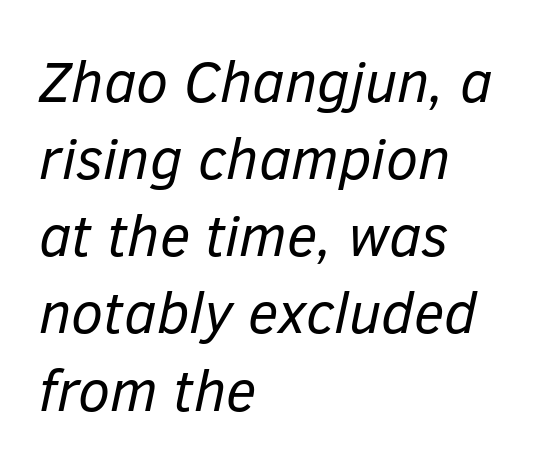
{"italic": "yes", "lean": "right", "slant_degrees": 12, "bold": "no", "weight": "regular", "width": "normal", "stroke_contrast": "low", "x_height": "medium", "monospaced": "no", "underline": "no", "align": "left", "line_spacing": "normal", "line_spacing_ratio": 1.33, "letter_spacing": "normal", "letter_spacing_em": 0.0, "glyph_px": 58}
